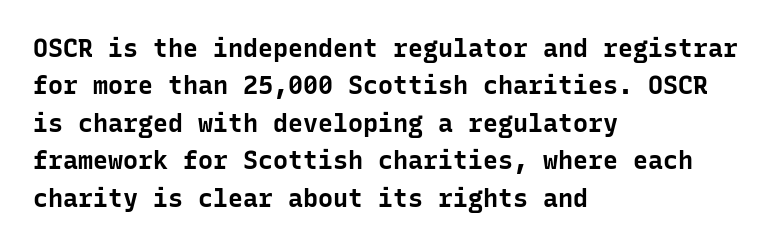
The image shows 25 px bold type, upright; set left-aligned, normal line spacing (1.5x), normal letter spacing, not underlined.
